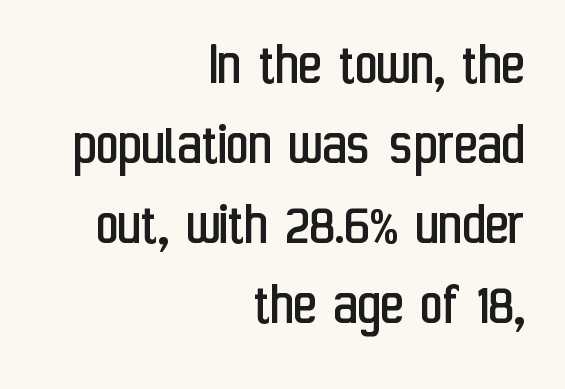
The image shows 63 px regular-weight, condensed sans-serif type, upright; set right-aligned, normal line spacing (1.27x), normal letter spacing, not underlined; low stroke contrast and a medium x-height.
